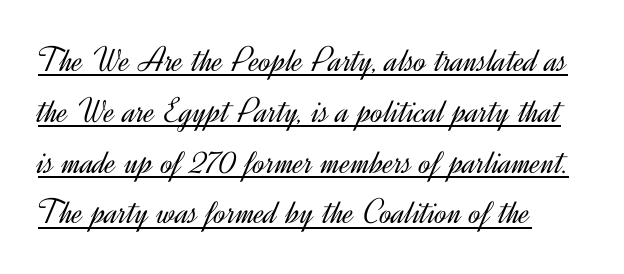
The image shows 36 px light sans-serif type; set normal line spacing (1.41x), normal letter spacing, underlined; a small x-height.
